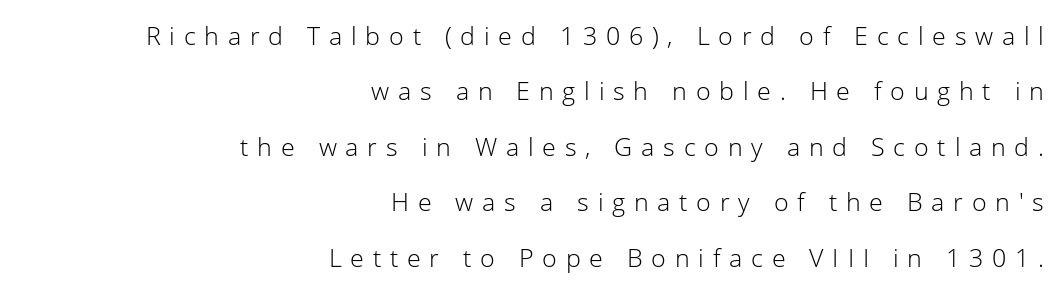
Honestly, the letter spacing is so wide it's the main thing you notice. Vertically, the passage feels expansive, rows floating well apart. The strokes carry an ordinary text weight at most. Where is the straight margin? On the right. The glyphs are unaccompanied by any horizontal stroke below them. Rendered with straight, roman letterforms.
